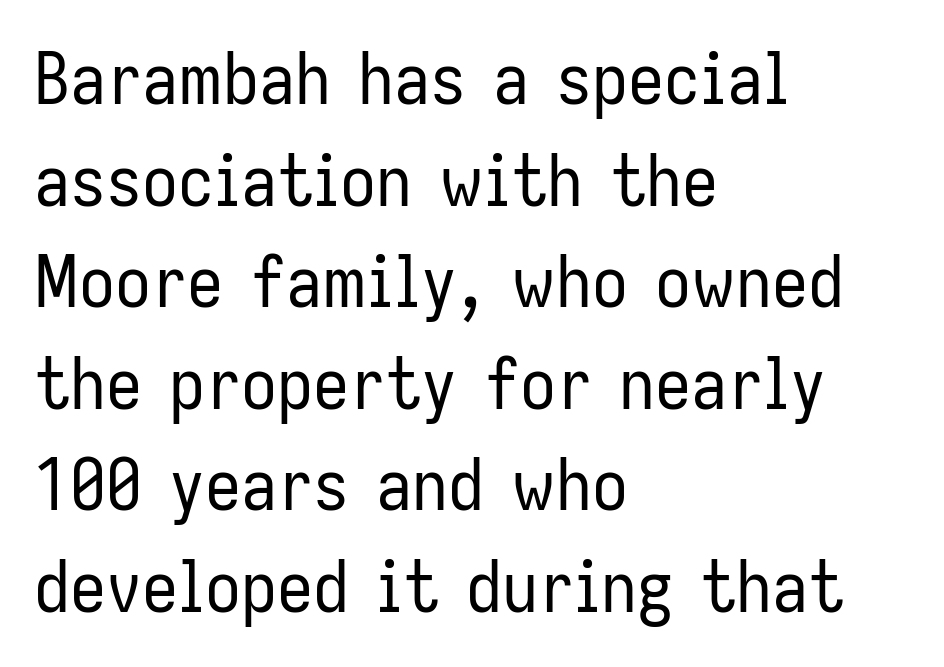
{"serif": "no", "italic": "no", "bold": "no", "weight": "regular", "width": "condensed", "stroke_contrast": "low", "x_height": "medium", "monospaced": "no", "underline": "no", "align": "left", "line_spacing": "normal", "line_spacing_ratio": 1.41, "letter_spacing": "normal", "letter_spacing_em": 0.0, "glyph_px": 72}
